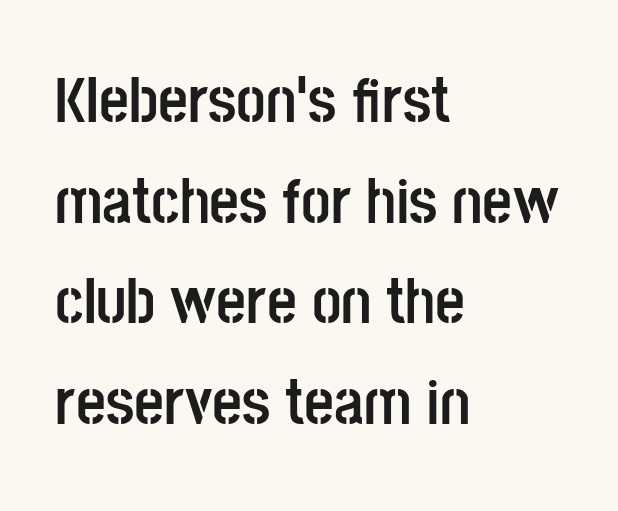
The image shows 65 px semibold, condensed sans-serif type, upright; set left-aligned, normal line spacing (1.55x), normal letter spacing, not underlined; low stroke contrast and a large x-height.
